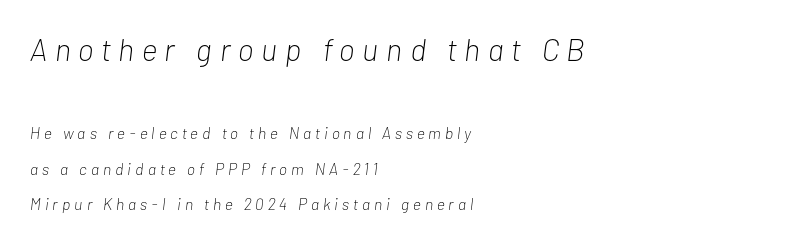
The paragraph has a hard left edge and a soft right edge. Here the first block reads like a headline and the second like body copy. Lines of text with bare space underneath. Think of a printed novel: that variable character pitch is what you see here. The tracking jumps out immediately: characters are airy and widely separated.
